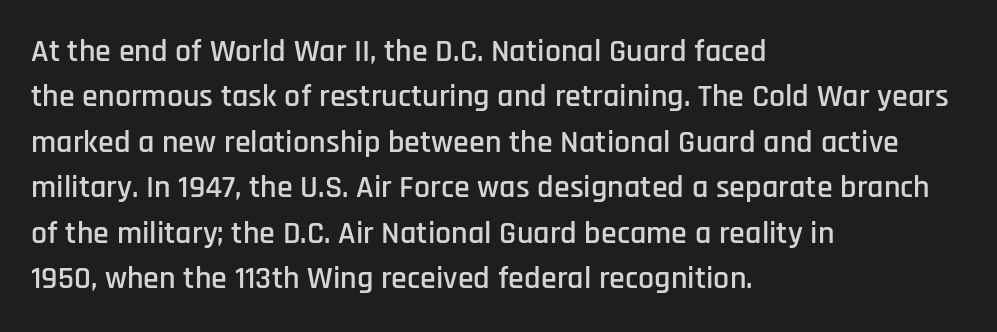
The letters advance in unequal steps, a hallmark of proportional type. To sum up the face: it is a sans, with no serifs. This rendering leaves character spacing at its baseline value. The passage shown is not underscored anywhere.
